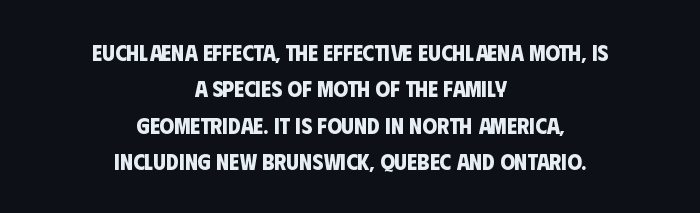
The rows are spaced the way most documents space them. Check the space under the baseline: it is left empty. Characters follow at the spacing the type designer built in. Emphasis by weight is at full strength: bold. A student would call this center alignment; a typographer would say set centered.
